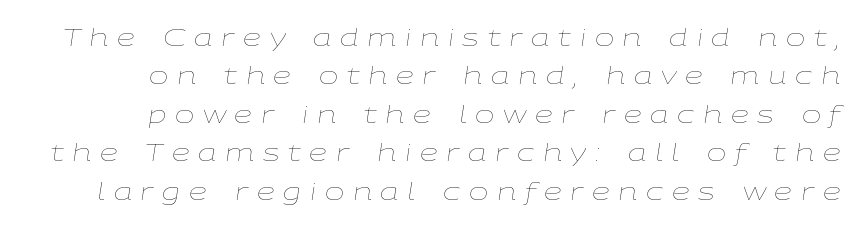
{"italic": "yes", "lean": "right", "slant_degrees": 9, "bold": "no", "underline": "no", "align": "right", "line_spacing": "normal", "line_spacing_ratio": 1.67, "letter_spacing": "wide", "letter_spacing_em": 0.38, "glyph_px": 23}
